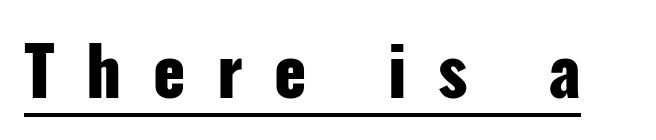
The letters carry no serifs — their stems end cleanly without finishing strokes. The letters stand upright; this is a roman face. Each glyph is drawn with heavy, bold strokes. The face used here is rendered with a markedly widened letterfit. A typesetter would call this proportional, since set widths differ per character.
